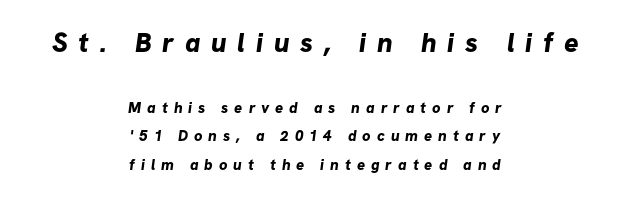
The image shows 27 px bold type; set centered, loose line spacing (1.9x), unusually wide letter spacing (+0.4 em), not underlined; the first (top) block is 1.8x larger.
